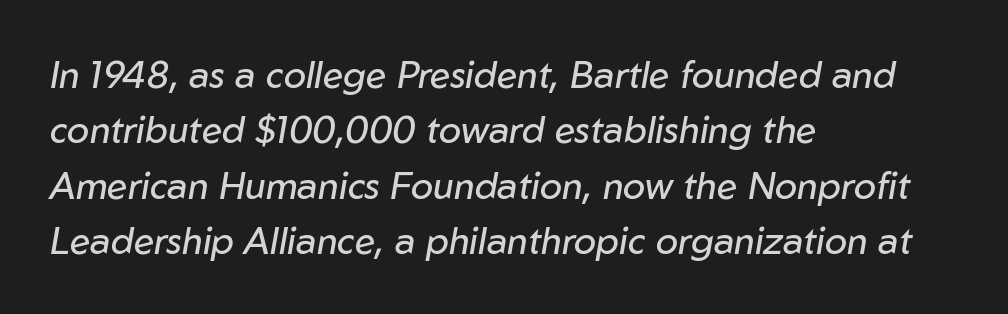
Q: Is the text bold? A: No.
Q: Is the text italic (slanted)? A: Yes, it leans right by about 10 degrees.
Q: Is the text underlined? A: No.
Q: How is the paragraph aligned? A: Left-aligned.
Q: Is the spacing between letters normal or unusually wide? A: Normal.
Q: Is the spacing between lines tight, normal or loose? A: Normal.
Q: Width (condensed, normal, or wide)? A: Normal.
Q: Stroke contrast? A: Low.
Q: x-height? A: Medium.
Q: Monospaced? A: No.
